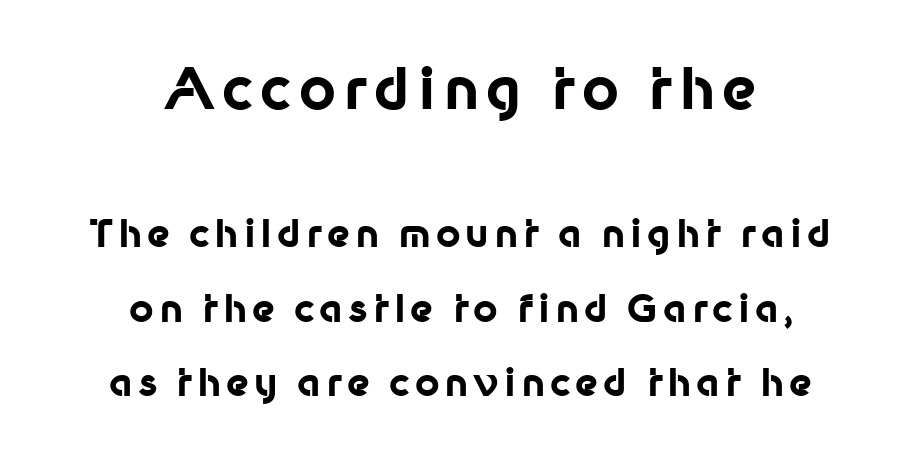
Q: Is the text bold? A: Yes.
Q: Is the text italic (slanted)? A: No, it is upright.
Q: Is the typeface a serif or a sans-serif typeface? A: Sans-serif.
Q: Is the text underlined? A: No.
Q: How is the paragraph aligned? A: Centered.
Q: Is the spacing between lines tight, normal or loose? A: Loose.
Q: Which block of text is set in a larger size, the first (top) or the second (bottom)? A: The first (top) one.
Q: Width (condensed, normal, or wide)? A: Normal.
Q: Stroke contrast? A: Low.
Q: x-height? A: Medium.
Q: Monospaced? A: No.
